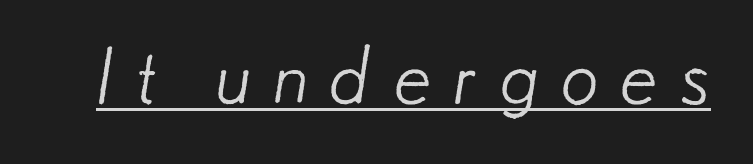
The typesetter has applied underlining to the passage shown. The characters are drawn with everyday or finer stroke widths. You could only call the tracking loose — the letters float apart. Each letter keeps its own natural width here, so spacing adapts to shape.
